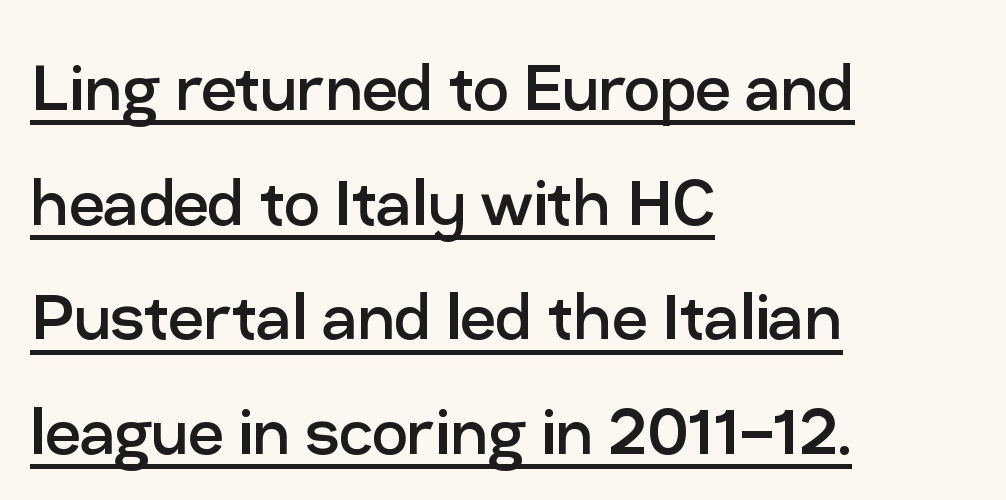
A sans-serif font was chosen for this passage. Horizontal bands of white between lines are of average thickness. Counters stay open thanks to moderate or lighter strokes. Underline: present.
